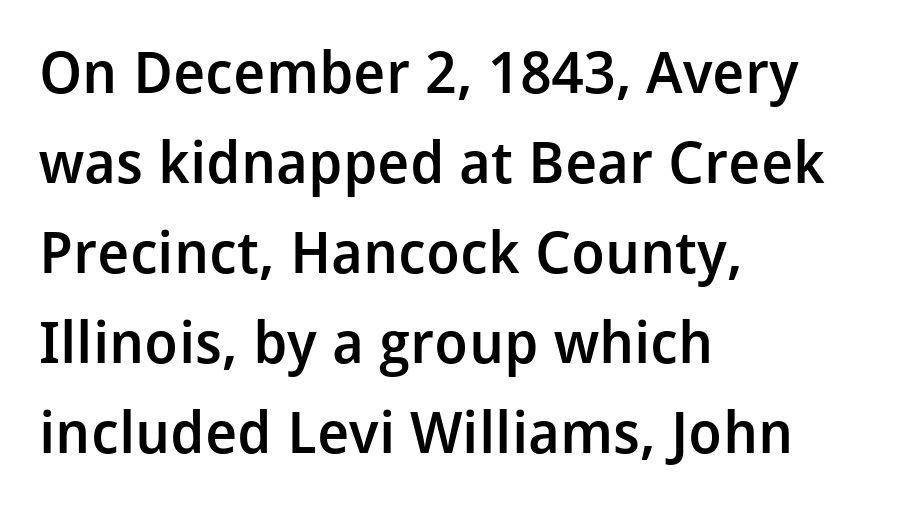
Q: Is the text bold? A: Semi-bold.
Q: Is the text italic (slanted)? A: No, it is upright.
Q: Is the typeface a serif or a sans-serif typeface? A: Sans-serif.
Q: Is the text underlined? A: No.
Q: How is the paragraph aligned? A: Left-aligned.
Q: Is the spacing between letters normal or unusually wide? A: Normal.
Q: Is the spacing between lines tight, normal or loose? A: Normal.
Q: Width (condensed, normal, or wide)? A: Normal.
Q: Stroke contrast? A: Low.
Q: x-height? A: Medium.
Q: Monospaced? A: No.
